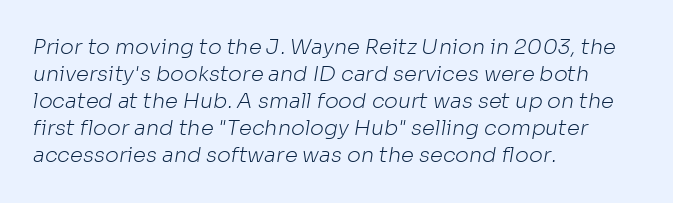
Q: Is the text bold? A: No.
Q: Is the text underlined? A: No.
Q: How is the paragraph aligned? A: Left-aligned.
Q: Is the spacing between letters normal or unusually wide? A: Normal.
Q: Is the spacing between lines tight, normal or loose? A: Normal.
